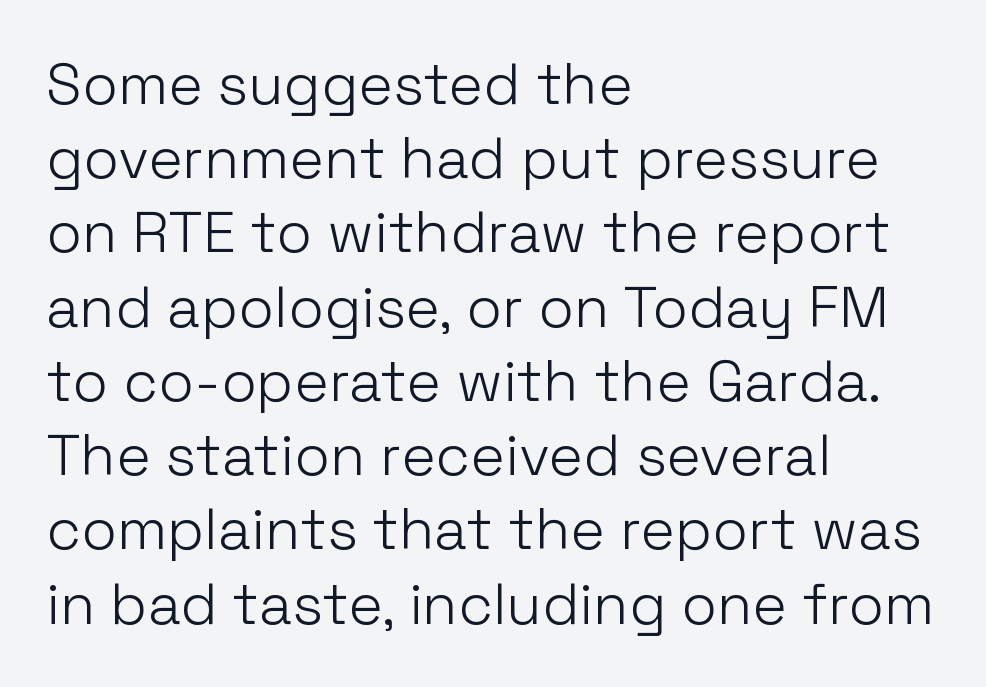
Classification — sans serif. The glyphs are unaccompanied by any horizontal stroke below them. Style check: upright. Weight: not bold — regular or lighter. Nobody touched the tracking dial on this one.
